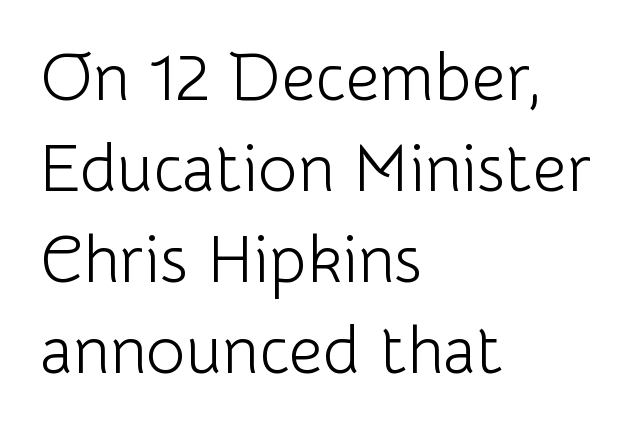
The image shows 67 px light sans-serif type, upright; set left-aligned, normal line spacing (1.36x), normal letter spacing, not underlined; low stroke contrast and a medium x-height.
